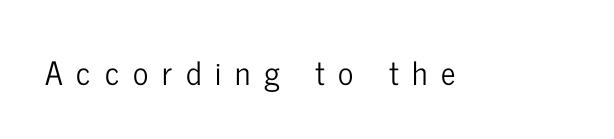
The image shows 32 px condensed sans-serif type, upright; set unusually wide letter spacing (+0.43 em), not underlined; low stroke contrast and a medium x-height.
